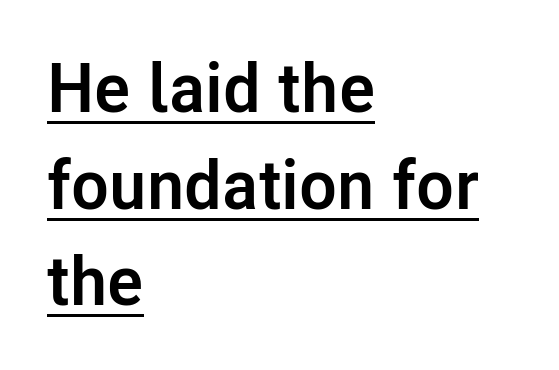
Q: Is the text bold? A: Yes.
Q: Is the text italic (slanted)? A: No, it is upright.
Q: Is the typeface a serif or a sans-serif typeface? A: Sans-serif.
Q: Is the text underlined? A: Yes.
Q: How is the paragraph aligned? A: Left-aligned.
Q: Is the spacing between letters normal or unusually wide? A: Normal.
Q: Is the spacing between lines tight, normal or loose? A: Normal.
Q: Width (condensed, normal, or wide)? A: Normal.
Q: Stroke contrast? A: Low.
Q: x-height? A: Medium.
Q: Monospaced? A: No.
